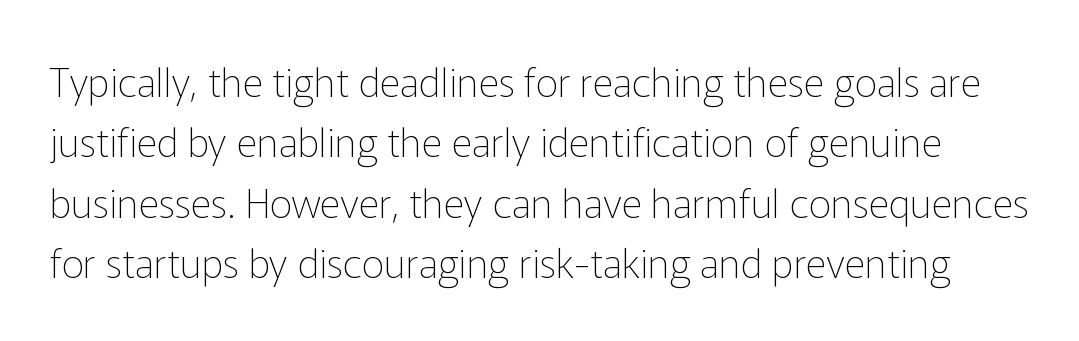
{"serif": "no", "italic": "no", "bold": "no", "weight": "thin", "width": "normal", "stroke_contrast": "low", "x_height": "medium", "monospaced": "no", "underline": "no", "line_spacing": "normal", "line_spacing_ratio": 1.51, "letter_spacing": "normal", "letter_spacing_em": 0.0, "glyph_px": 40}
